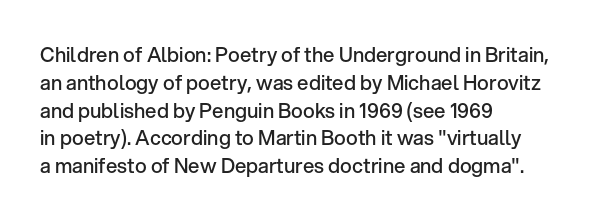
The image shows 20 px text type, upright; set left-aligned, normal line spacing (1.39x), normal letter spacing, not underlined.
